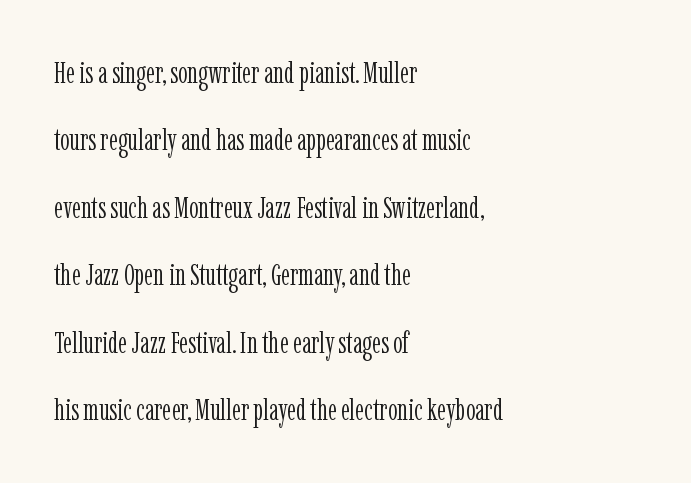
Q: Is the text bold? A: No.
Q: Is the text italic (slanted)? A: No, it is upright.
Q: Is the typeface a serif or a sans-serif typeface? A: Serif.
Q: Is the text underlined? A: No.
Q: How is the paragraph aligned? A: Left-aligned.
Q: Is the spacing between letters normal or unusually wide? A: Normal.
Q: Is the spacing between lines tight, normal or loose? A: Loose.
Q: Width (condensed, normal, or wide)? A: Condensed.
Q: Stroke contrast? A: Low.
Q: x-height? A: Medium.
Q: Monospaced? A: No.
